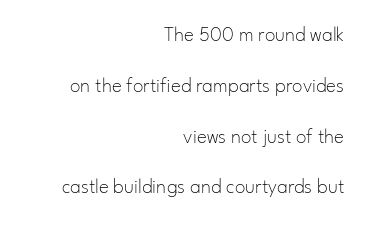
{"italic": "no", "bold": "no", "underline": "no", "align": "right", "line_spacing": "loose", "line_spacing_ratio": 2.42, "letter_spacing": "normal", "letter_spacing_em": 0.0, "glyph_px": 21}
